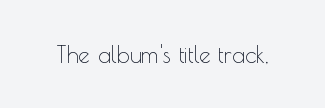
The image shows 23 px text type, upright; set normal letter spacing, not underlined.
